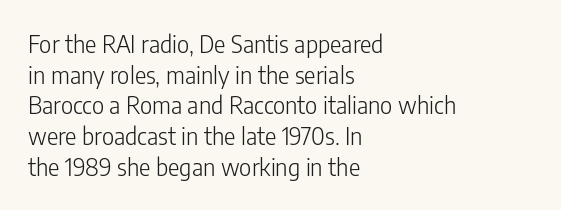
Is the type heavy? It reads as light-to-regular instead. Leftover space on each line is placed entirely after the last word. Characters follow at the spacing the type designer built in. The passage shown stacks its lines at a standard gap.
